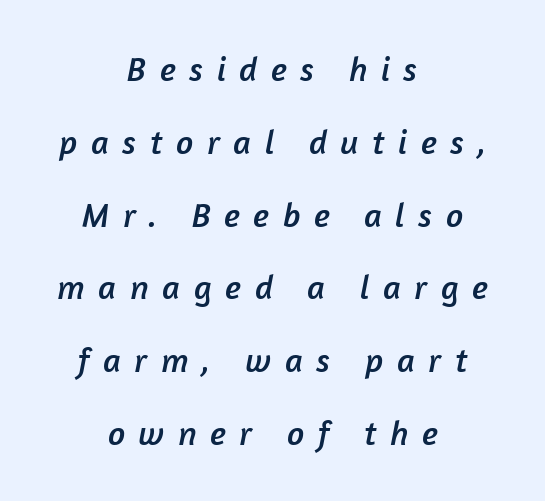
This sample has the flowing, uneven cadence of proportional lettering. Unmarked baselines from the first word to the last. If you measured baseline to baseline, you'd find a long distance. This sample uses expanded letter spacing, leaving extra air between glyphs. If you folded the block vertically in half, each line would mirror itself in length.
